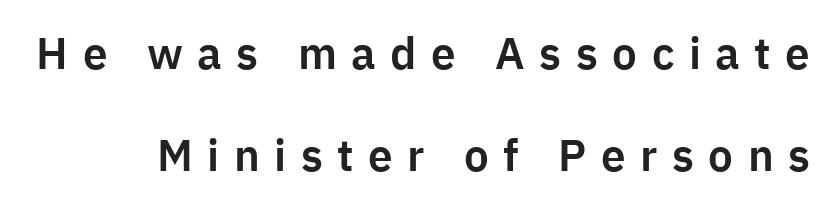
The image shows 44 px sans-serif type, upright; set loose line spacing (2.32x), unusually wide letter spacing (+0.33 em), not underlined; low stroke contrast and a medium x-height.
